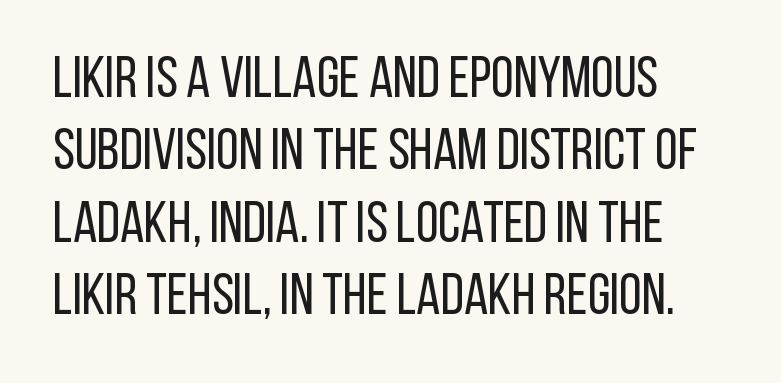
The image shows 58 px regular-weight, condensed sans-serif type, upright; set left-aligned, normal line spacing (1.25x), normal letter spacing, not underlined; low stroke contrast and a large x-height.
